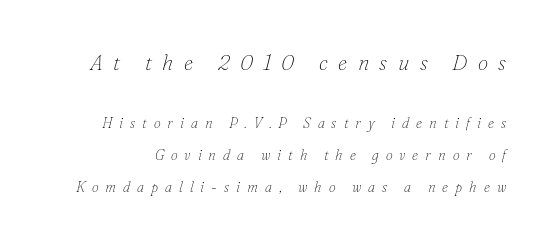
Rendered with sloped, italic letterforms. Nobody drew a line under any word here. The line texture is sparse and dotted thanks to wide tracking. The typeface has the unassuming heft of standard copy or less.
